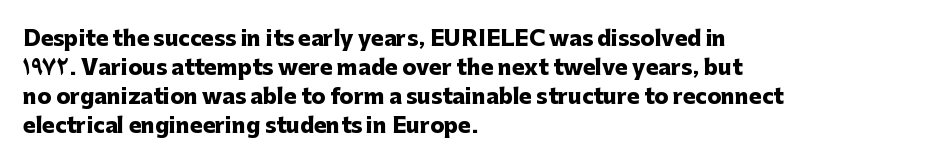
Q: Is the text bold? A: Yes.
Q: Is the text italic (slanted)? A: No, it is upright.
Q: Is the text underlined? A: No.
Q: How is the paragraph aligned? A: Left-aligned.
Q: Is the spacing between letters normal or unusually wide? A: Normal.
Q: Is the spacing between lines tight, normal or loose? A: Normal.
